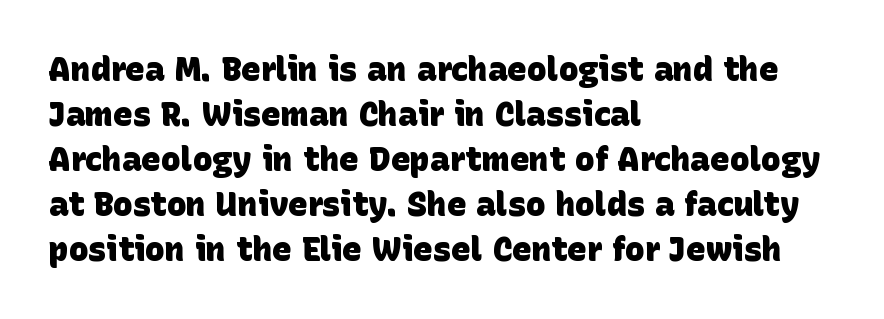
{"serif": "no", "bold": "yes", "weight": "heavy", "width": "normal", "stroke_contrast": "low", "x_height": "large", "monospaced": "no", "underline": "no", "align": "left", "line_spacing": "normal", "line_spacing_ratio": 1.36, "letter_spacing": "normal", "letter_spacing_em": 0.0, "glyph_px": 33}
